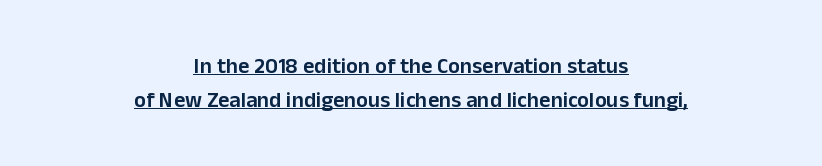
Observe the ordinary spacing: letters are neighbours, not strangers. Horizontally, the lines are justified to the midpoint only. What's the leading like? Ordinary, nothing unusual. The axis of the letterforms is exactly vertical. On the weight axis this lands at semibold, roughly 600. The lettering is marked with a stroke running underneath it.
